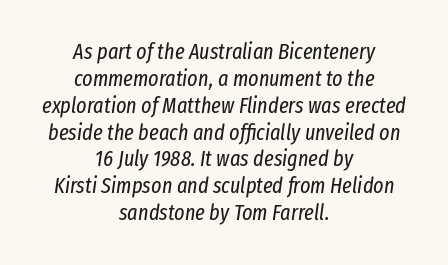
Q: Is the text bold? A: No.
Q: Is the text italic (slanted)? A: Yes, it leans right by about 8 degrees.
Q: Is the text underlined? A: No.
Q: How is the paragraph aligned? A: Centered.
Q: Is the spacing between letters normal or unusually wide? A: Normal.
